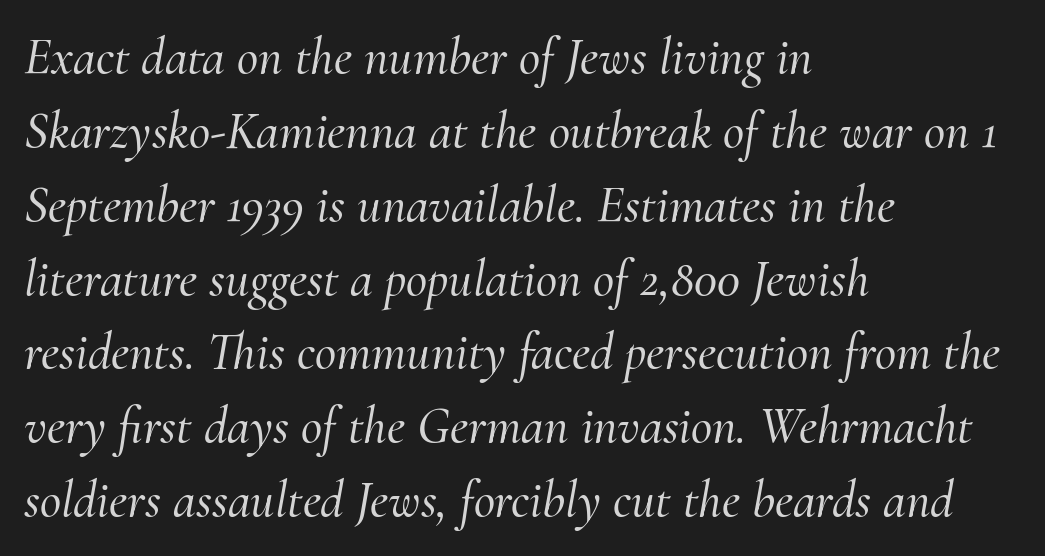
{"serif": "yes", "italic": "yes", "lean": "right", "slant_degrees": 10, "width": "normal", "stroke_contrast": "medium", "x_height": "small", "monospaced": "no", "underline": "no", "align": "left", "line_spacing": "normal", "line_spacing_ratio": 1.42, "letter_spacing": "normal", "letter_spacing_em": 0.0, "glyph_px": 52}
